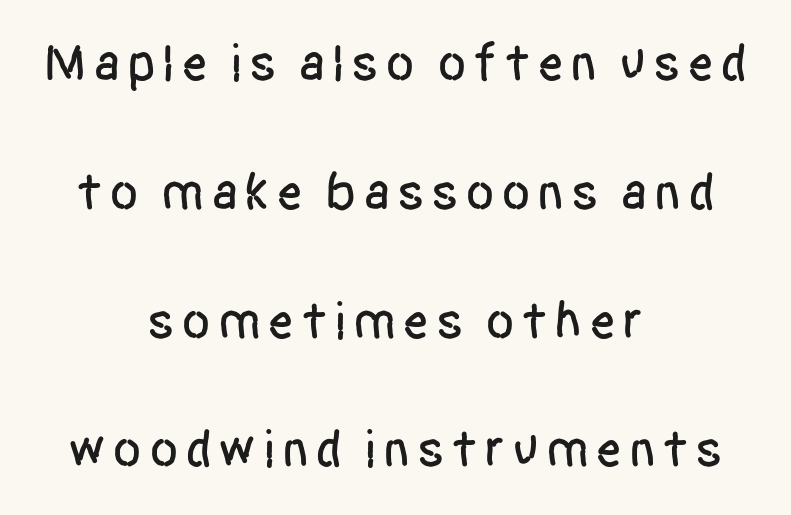
The letters advance in unequal steps, a hallmark of proportional type. Serif or sans? Sans — the stroke terminals are bare. Is the block centered? Yes — each line is placed symmetrically about the middle. The space between consecutive lines is lavish.
